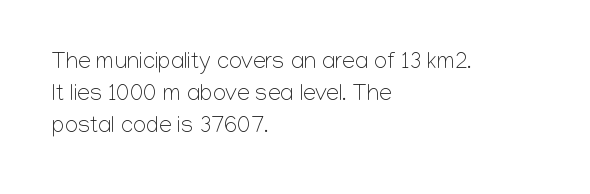
Regarding leading, the lines here are spaced in the standard way. The setting favours the left margin, as ordinary paragraphs usually do. The typeface has the unassuming heft of standard copy or less. The tracking reads as untouched default to a designer's eye. Type without underlining. Vertical strokes here are truly vertical.
